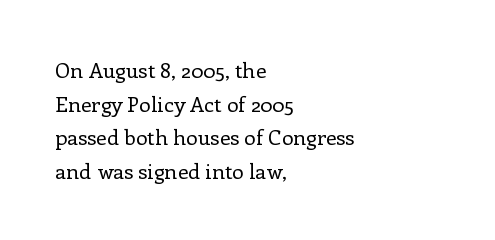
The font's upright variant was chosen for this text. Does the leading feel generous? No, just average. Letters rest on an invisible, unmarked baseline. Heft: none added — not bold. Typeset ragged right — the left edge is the straight one.
